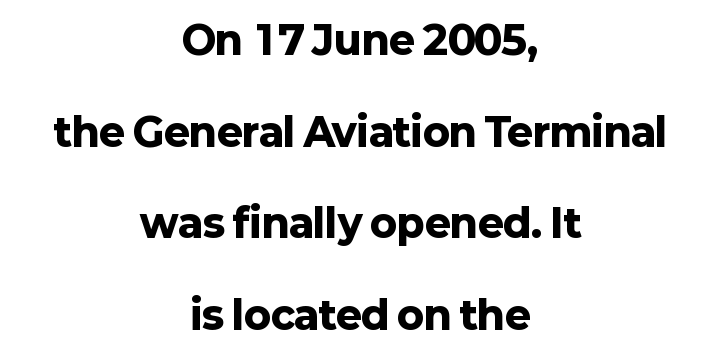
This is heavy type, rendered in bold. The letters carry no serifs — their stems end cleanly without finishing strokes. Any mark beneath the type? The region is blank. Unlike italic type, these characters show no tilt at all.
